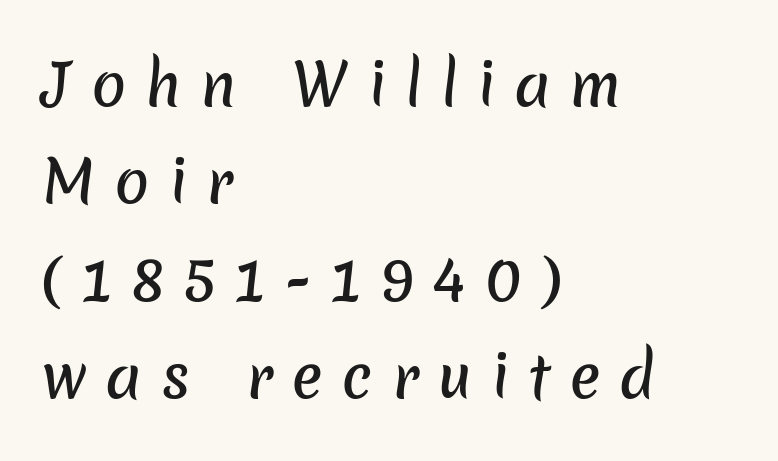
{"serif": "no", "width": "normal", "stroke_contrast": "low", "x_height": "medium", "monospaced": "no", "underline": "no", "align": "left", "line_spacing": "normal", "line_spacing_ratio": 1.68, "letter_spacing": "wide", "letter_spacing_em": 0.32, "glyph_px": 58}
